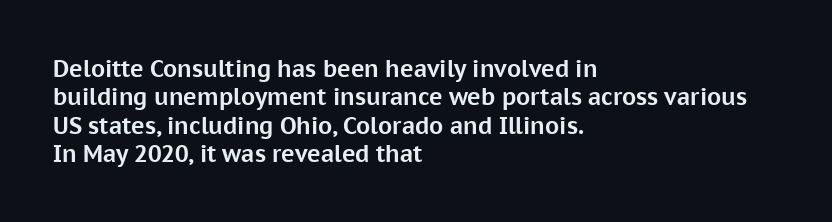
The image shows 23 px bold type, upright; set left-aligned, line spacing 1.23x, normal letter spacing, not underlined.
